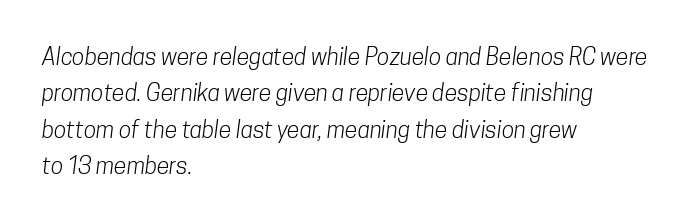
Q: Is the text bold? A: No.
Q: Is the text underlined? A: No.
Q: How is the paragraph aligned? A: Left-aligned.
Q: Is the spacing between letters normal or unusually wide? A: Normal.
Q: Is the spacing between lines tight, normal or loose? A: Normal.
